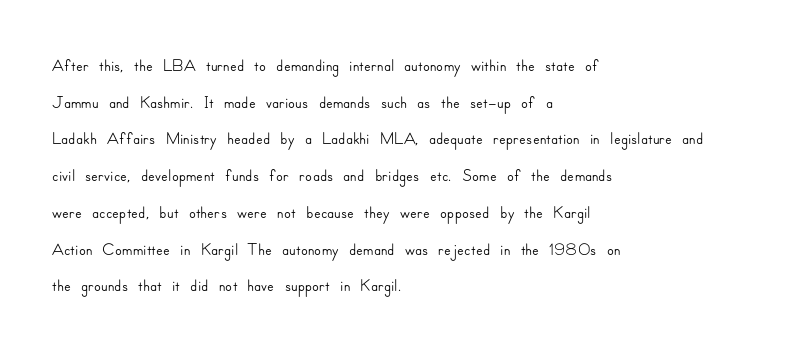
{"italic": "no", "underline": "no", "align": "left", "line_spacing": "normal", "line_spacing_ratio": 1.47, "letter_spacing": "normal", "letter_spacing_em": 0.0, "glyph_px": 25}
